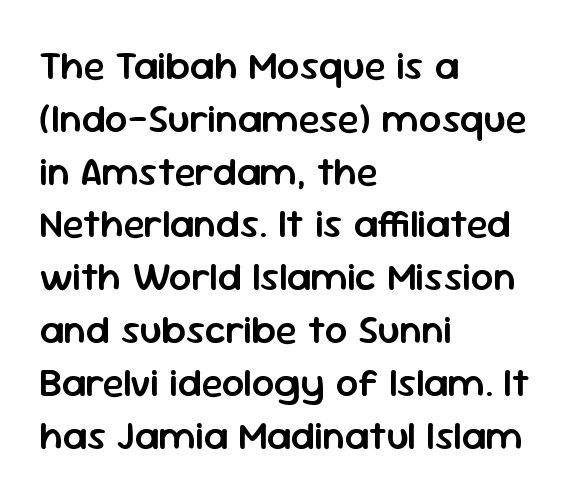
The tracking reads as untouched default to a designer's eye. How heavy is the stroke? Medium-heavy — a semibold, shy of bold. Varying glyph widths throughout — classic text-font behaviour. A typesetter would mark this as roman, not italic.
